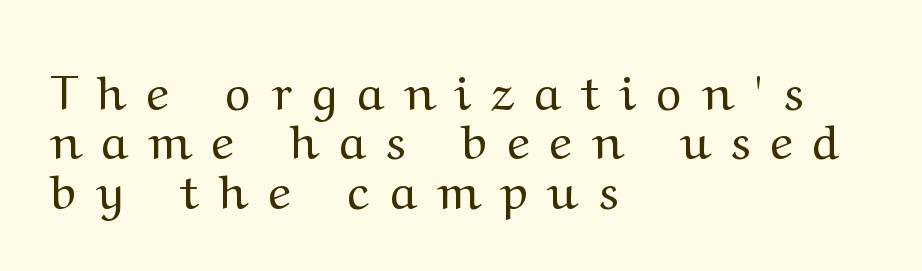
The font's upright variant was chosen for this text. The ragged edge is on the right, which tells us the setting is flush left. The passage shown is typed in a proportional face where columns would drift. Letter spacing: wide. These glyphs show unthickened strokes, regular width or finer.
